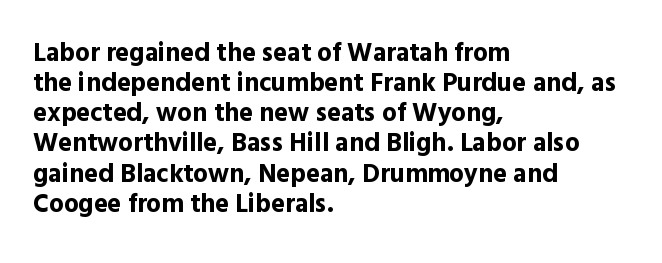
A classic flush-left, rag-right setting is used for this passage. A roman cut, with each character standing at attention. Nobody touched the tracking dial on this one. The sample has been set heavy, in full bold. The words here are not underlined.
